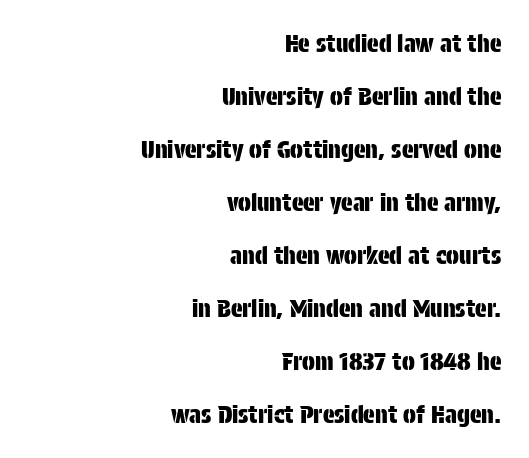
Caption: multi-line text, flush right, ragged left. Students, observe: this is what heavily led, spacious text looks like. Any mark beneath the type? The region is blank. The face used here is rendered with its standard letterfit.
